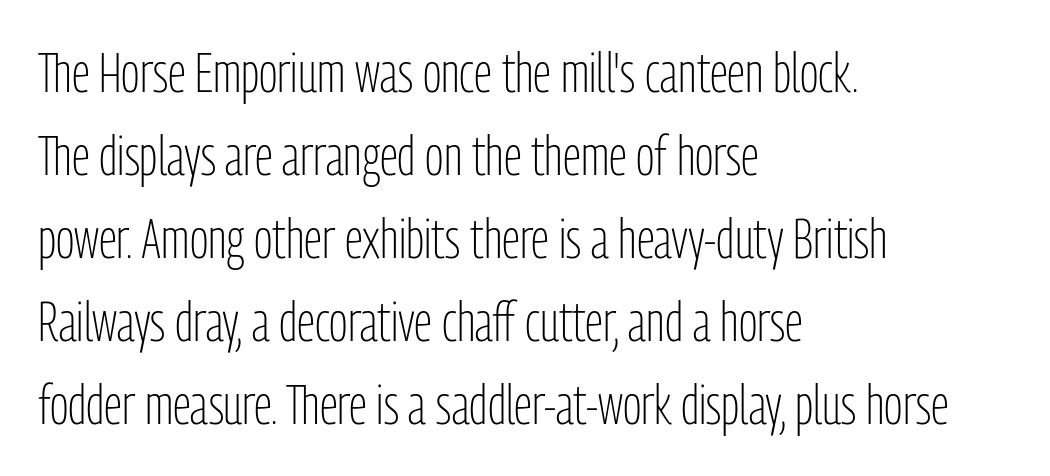
The image shows 55 px light, condensed sans-serif type, upright; set left-aligned, normal line spacing (1.51x), normal letter spacing, not underlined; low stroke contrast and a medium x-height.
